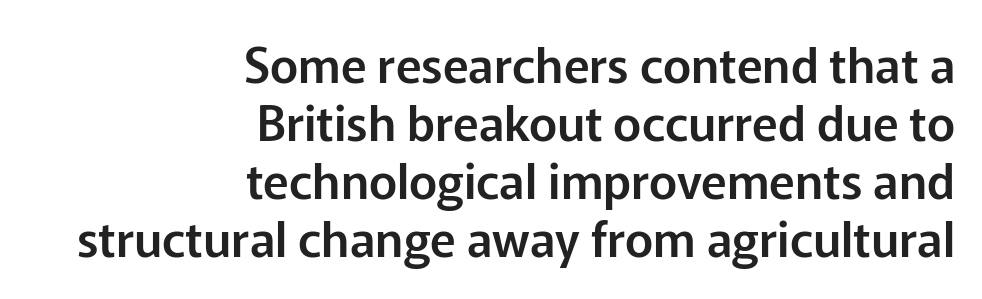
Q: Is the text italic (slanted)? A: No, it is upright.
Q: Is the typeface a serif or a sans-serif typeface? A: Sans-serif.
Q: Is the text underlined? A: No.
Q: How is the paragraph aligned? A: Right-aligned.
Q: Is the spacing between letters normal or unusually wide? A: Normal.
Q: Width (condensed, normal, or wide)? A: Normal.
Q: Stroke contrast? A: Low.
Q: x-height? A: Medium.
Q: Monospaced? A: No.
